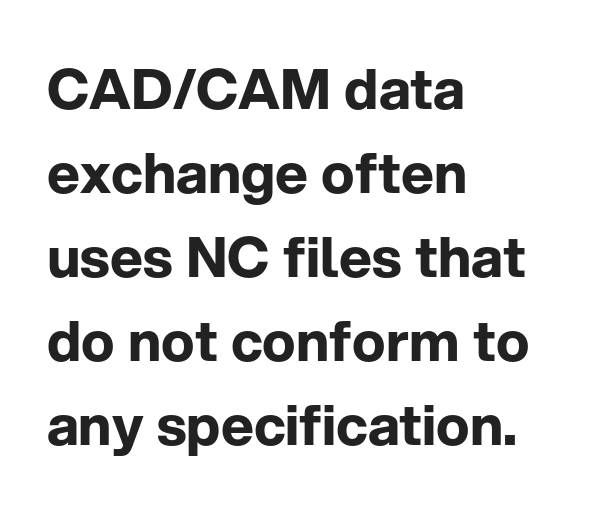
{"serif": "no", "italic": "no", "bold": "yes", "weight": "bold", "width": "normal", "stroke_contrast": "low", "x_height": "medium", "monospaced": "no", "underline": "no", "align": "left", "line_spacing": "normal", "line_spacing_ratio": 1.5, "letter_spacing": "normal", "letter_spacing_em": 0.0, "glyph_px": 56}
